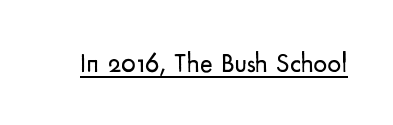
Vertical stems look standard width or narrower in stroke. This sample carries an underscore along the baseline area. Notice how the stems are strictly vertical — no italics here. Spacing between characters is what you'd get straight out of the box.
